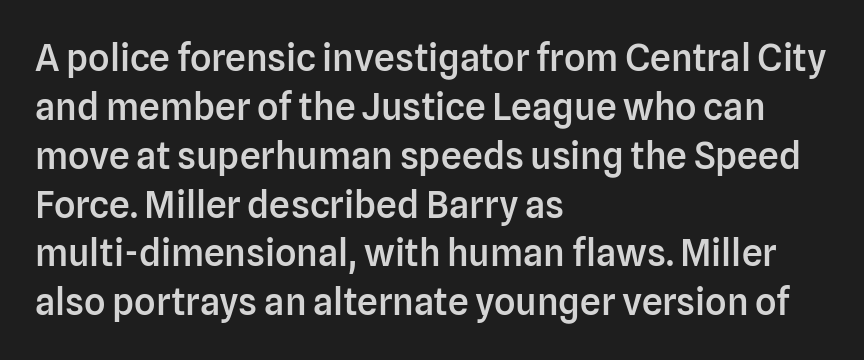
{"serif": "no", "italic": "no", "bold": "semi", "weight": "semibold", "width": "normal", "stroke_contrast": "low", "x_height": "medium", "monospaced": "no", "underline": "no", "align": "left", "line_spacing": "normal", "line_spacing_ratio": 1.32, "letter_spacing": "normal", "letter_spacing_em": 0.0, "glyph_px": 37}
